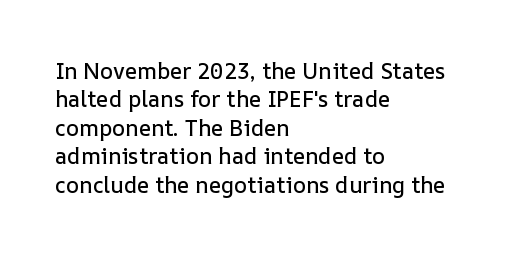
{"italic": "no", "underline": "no", "align": "left", "line_spacing": "normal", "line_spacing_ratio": 1.29, "letter_spacing": "normal", "letter_spacing_em": 0.0, "glyph_px": 22}
